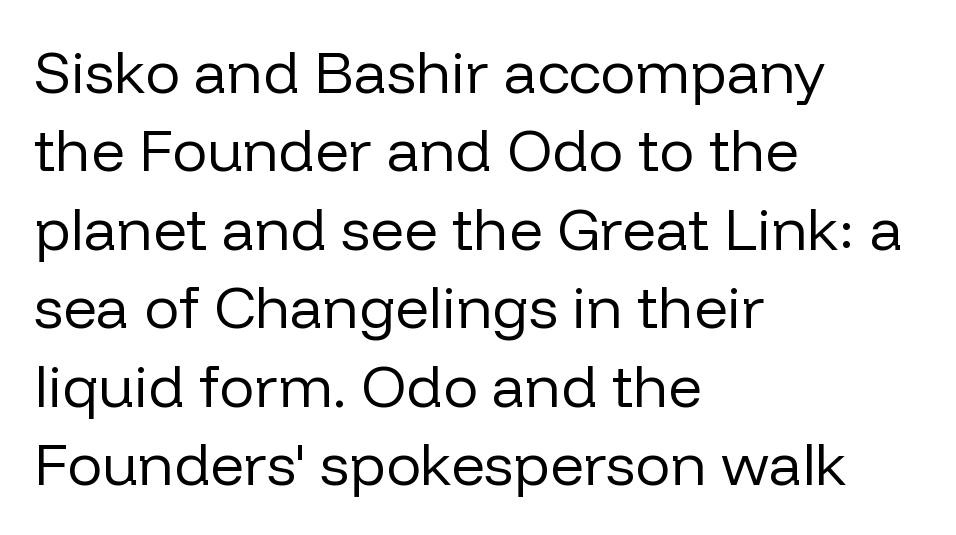
{"serif": "no", "italic": "no", "bold": "no", "weight": "regular", "width": "normal", "stroke_contrast": "low", "x_height": "medium", "monospaced": "no", "underline": "no", "align": "left", "line_spacing": "normal", "line_spacing_ratio": 1.33, "letter_spacing": "normal", "letter_spacing_em": 0.0, "glyph_px": 59}
